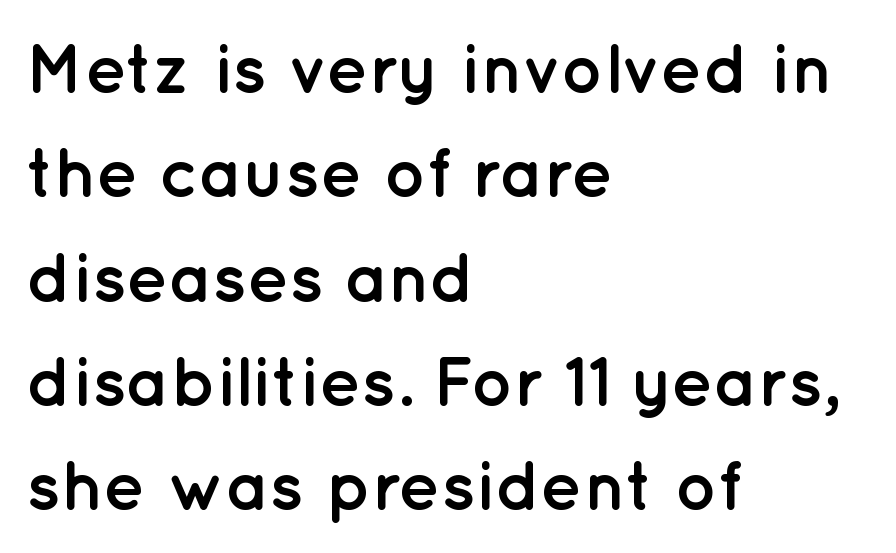
The image shows 70 px semibold sans-serif type, upright; set left-aligned, normal line spacing (1.49x), normal letter spacing, not underlined; low stroke contrast and a medium x-height.
